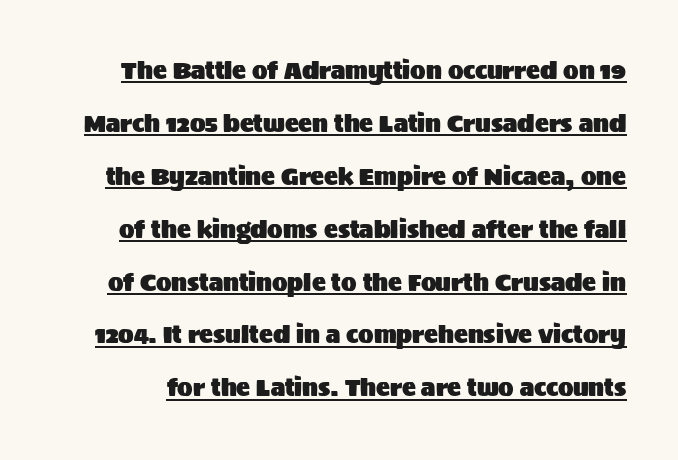
Q: Is the text italic (slanted)? A: No, it is upright.
Q: Is the text underlined? A: Yes.
Q: Is the spacing between letters normal or unusually wide? A: Normal.
Q: Is the spacing between lines tight, normal or loose? A: Loose.
